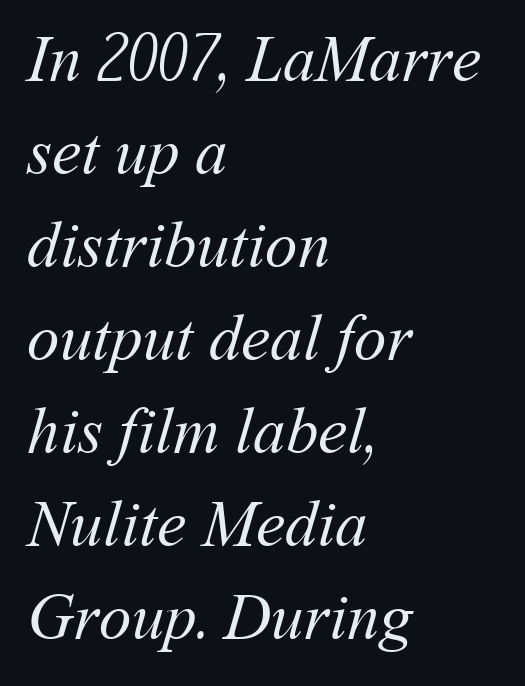
Short and long lines alike share a common starting point at left. Is this a fixed-width face? No — the glyphs have proportional, varying widths. Descender tails drop into unmarked territory. Line spacing here is normal. There is no visible air inserted between adjacent glyphs. Bold? No — there's no thickening of the strokes.
